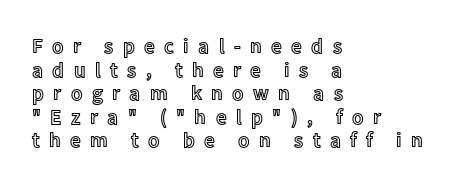
The type is letterspaced generously, with wide tracking. No italicization has been applied; the sample stays upright. The rag falls on the right side of this text block. Each new line begins almost immediately beneath the previous one.
